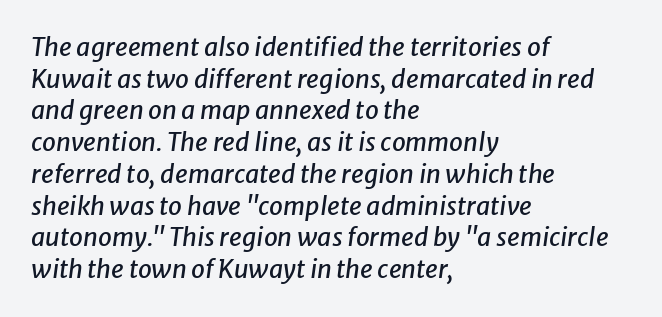
Style check: oblique. The typesetter chose a ragged-right arrangement here. Nobody touched the tracking dial on this one. Vertically, the passage feels balanced, rows spaced as you'd expect. Lines of text with bare space underneath.
